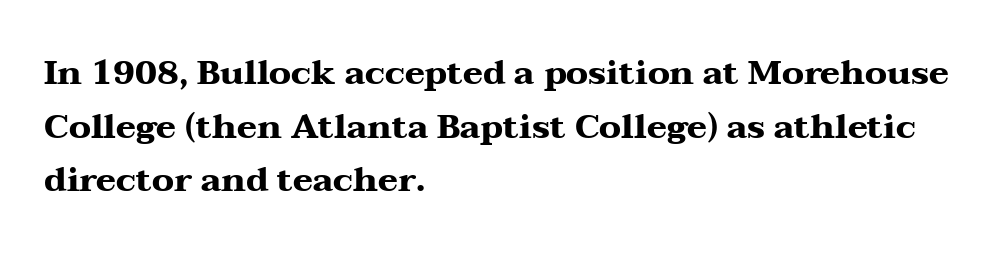
{"serif": "yes", "italic": "no", "bold": "yes", "weight": "heavy", "width": "wide", "stroke_contrast": "medium", "x_height": "medium", "monospaced": "no", "underline": "no", "align": "left", "line_spacing": "normal", "line_spacing_ratio": 1.58, "letter_spacing": "normal", "letter_spacing_em": 0.0, "glyph_px": 34}
